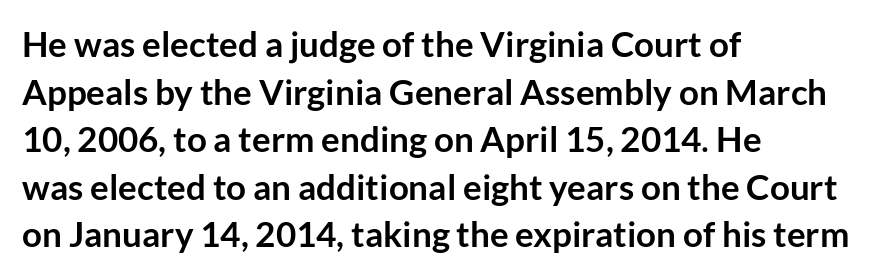
The image shows 35 px semibold sans-serif type, upright; set left-aligned, normal line spacing (1.36x), normal letter spacing, not underlined; low stroke contrast and a medium x-height.
